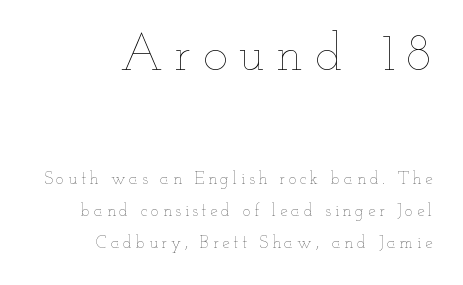
The image shows 52 px thin, wide type, upright; set right-aligned, line spacing 1.89x, unusually wide letter spacing (+0.22 em), not underlined; the first (top) block is 3.06x larger; low stroke contrast and a small x-height.
